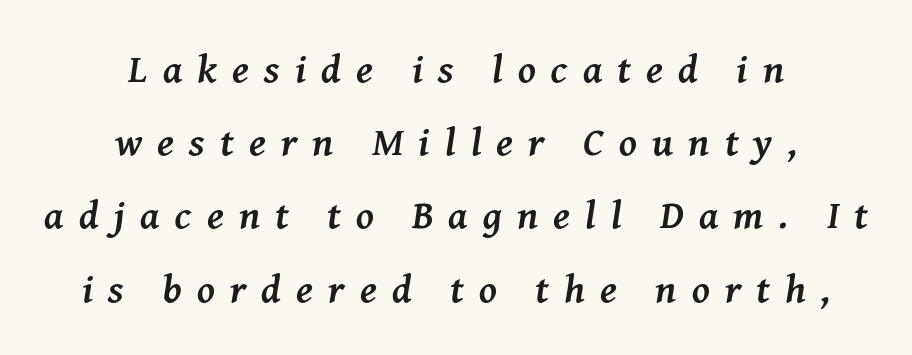
Q: Is the text bold? A: Yes.
Q: Is the text italic (slanted)? A: Yes, it leans right by about 8 degrees.
Q: Is the typeface a serif or a sans-serif typeface? A: Serif.
Q: Is the text underlined? A: No.
Q: How is the paragraph aligned? A: Centered.
Q: Is the spacing between letters normal or unusually wide? A: Unusually wide.
Q: Width (condensed, normal, or wide)? A: Normal.
Q: Stroke contrast? A: Medium.
Q: x-height? A: Medium.
Q: Monospaced? A: No.
